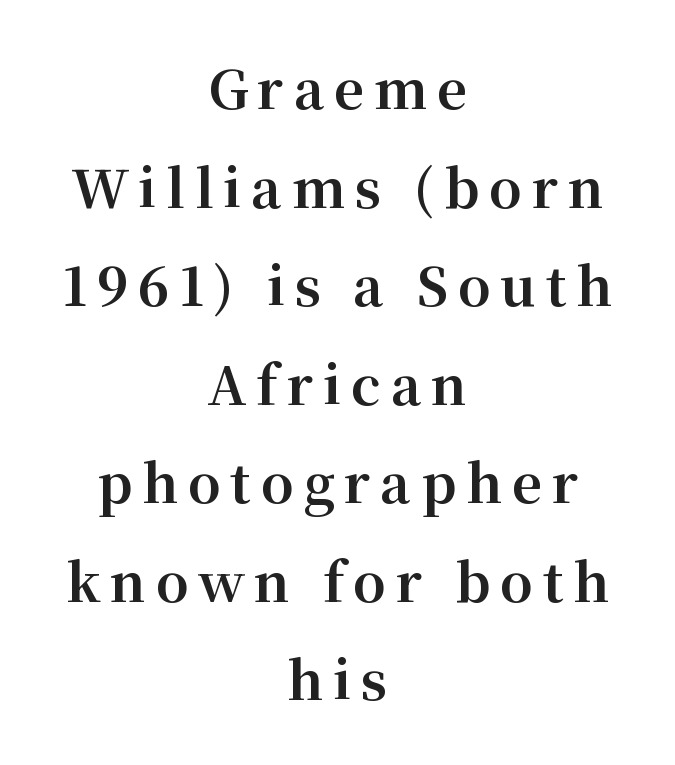
Notice how the stems are strictly vertical — no italics here. The zone under the glyphs is completely vacant. I'd describe the lettering as bold — thick and assertive. The glyphs in this specimen are seriffed. Leftover space on each line is divided equally before and after the words.
